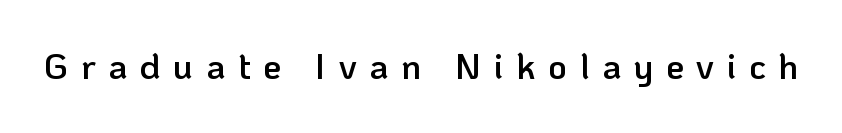
Words appear elongated and porous because spacing is wide. Nobody drew a line under any word here. Emphasis by weight is partial: semibold. Designer's note — italics off, roman on. Spacing verdict: proportional, widths tailored to each character.
